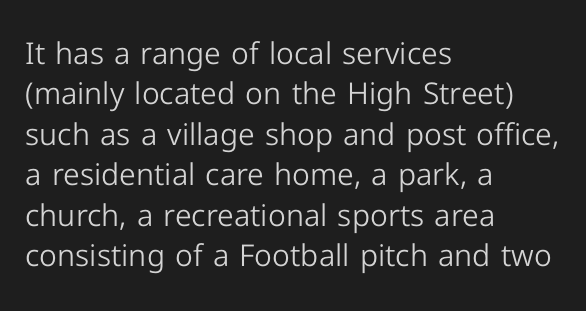
The image shows 30 px light sans-serif type, upright; set left-aligned, normal line spacing (1.35x), normal letter spacing, not underlined; low stroke contrast and a medium x-height.
